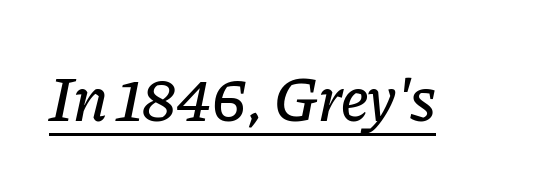
The image shows 64 px text type, italic (leaning right); set normal letter spacing, underlined; low stroke contrast and a medium x-height.
